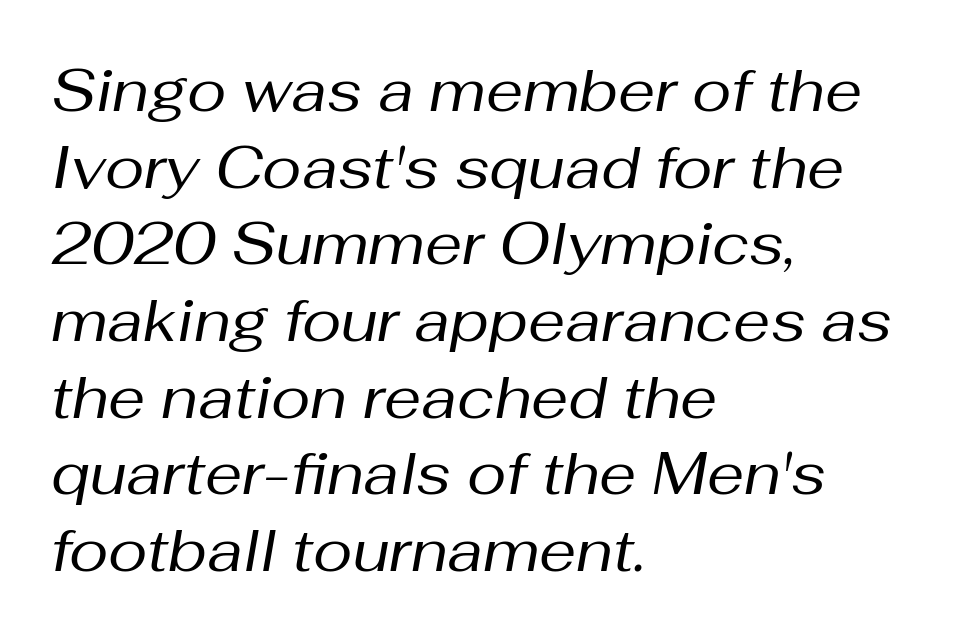
The image shows 59 px regular-weight type, italic (leaning right); set left-aligned, normal line spacing (1.3x), normal letter spacing, not underlined; medium stroke contrast and a medium x-height.
